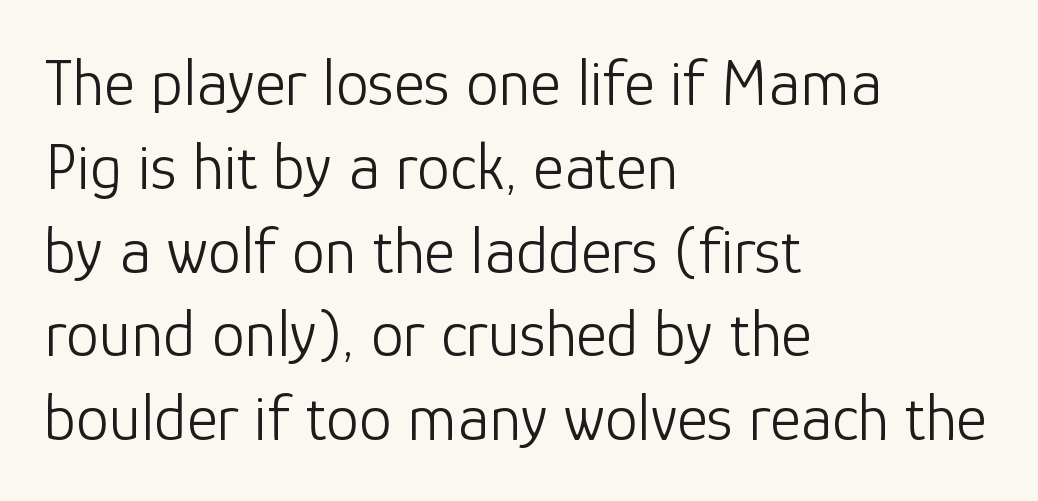
Italic: no, the glyphs are upright roman. Observe the absence of serifs on each vertical stroke in this sample. The line texture is even and compact thanks to regular tracking. Successive baselines arrive at the customary interval. The compositor pushed each line to the left boundary.
